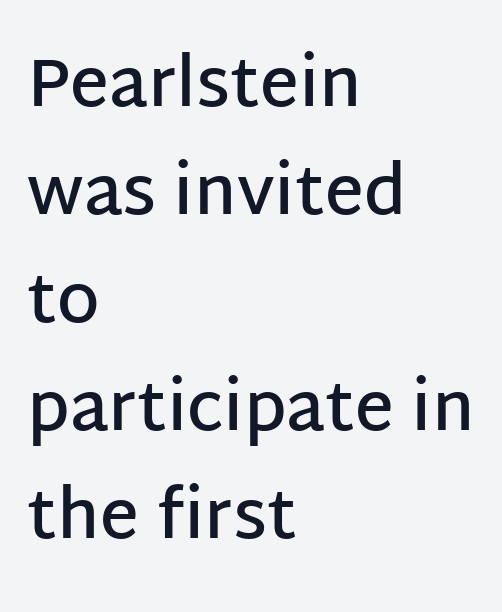
{"serif": "no", "italic": "no", "bold": "semi", "weight": "semibold", "width": "normal", "stroke_contrast": "low", "x_height": "large", "monospaced": "no", "underline": "no", "align": "left", "line_spacing": "normal", "line_spacing_ratio": 1.59, "letter_spacing": "normal", "letter_spacing_em": 0.0, "glyph_px": 68}
